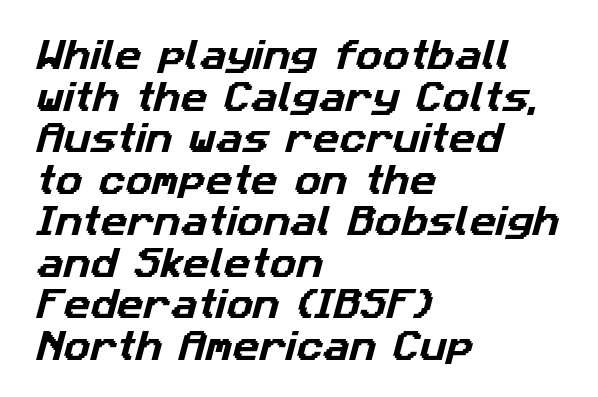
{"serif": "no", "width": "normal", "stroke_contrast": "low", "x_height": "medium", "monospaced": "no", "underline": "no", "align": "left", "line_spacing": "normal", "line_spacing_ratio": 1.26, "letter_spacing": "normal", "letter_spacing_em": 0.0, "glyph_px": 33}
